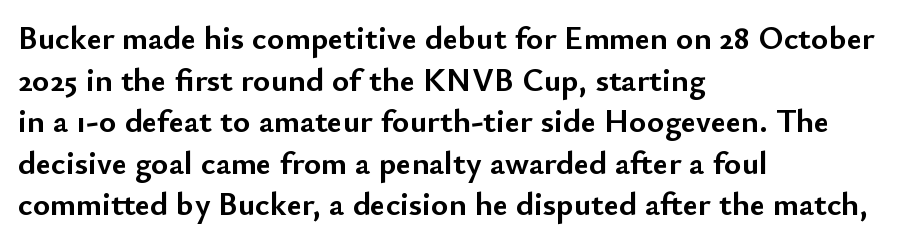
The image shows 33 px semibold sans-serif type, upright; set left-aligned, normal line spacing (1.26x), normal letter spacing, not underlined; low stroke contrast and a small x-height.
